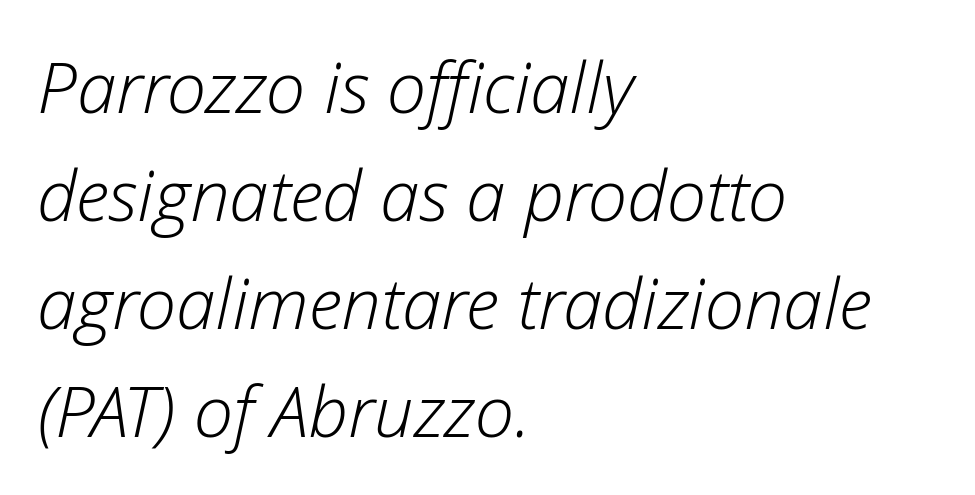
{"italic": "yes", "lean": "right", "slant_degrees": 12, "bold": "no", "weight": "light", "width": "normal", "stroke_contrast": "low", "x_height": "medium", "monospaced": "no", "underline": "no", "align": "left", "line_spacing": "normal", "line_spacing_ratio": 1.52, "letter_spacing": "normal", "letter_spacing_em": 0.0, "glyph_px": 71}
